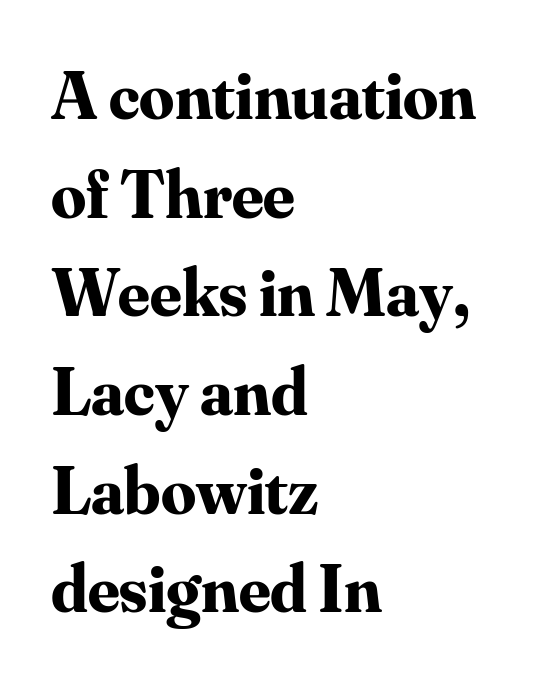
Serif or sans? Serif — the stroke terminals have little feet. Ascenders rise straight up at ninety degrees. The rag falls on the right side of this text block. The block of text has a typical density, with ordinary space between rows.
